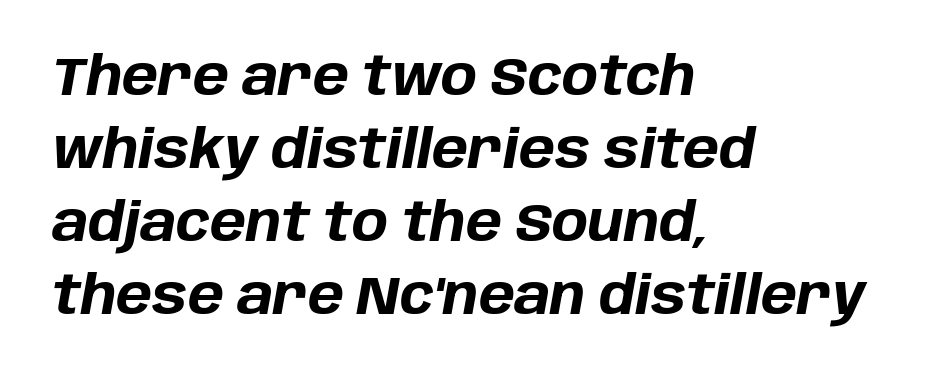
The image shows 54 px bold type, italic (leaning right); set left-aligned, normal line spacing (1.35x), normal letter spacing, not underlined; low stroke contrast and a large x-height.
